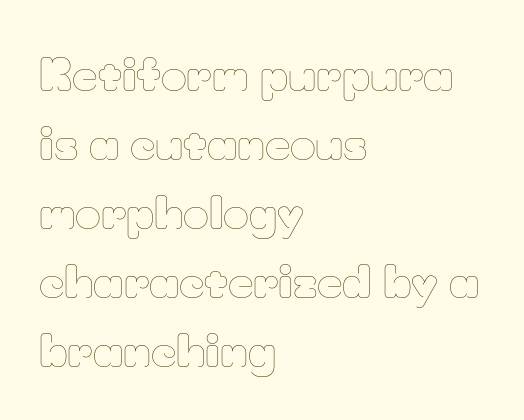
Q: Is the text bold? A: No.
Q: Is the text italic (slanted)? A: No, it is upright.
Q: Is the text underlined? A: No.
Q: How is the paragraph aligned? A: Left-aligned.
Q: Is the spacing between letters normal or unusually wide? A: Normal.
Q: Is the spacing between lines tight, normal or loose? A: Normal.
Q: Width (condensed, normal, or wide)? A: Normal.
Q: Stroke contrast? A: Low.
Q: x-height? A: Small.
Q: Monospaced? A: No.
